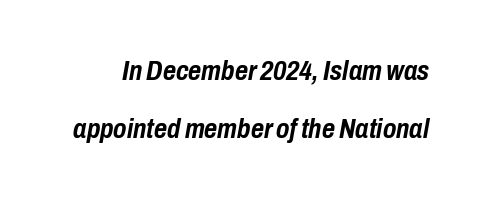
Q: Is the text bold? A: Yes.
Q: Is the text italic (slanted)? A: Yes, it leans right by about 10 degrees.
Q: Is the text underlined? A: No.
Q: Is the spacing between letters normal or unusually wide? A: Normal.
Q: Is the spacing between lines tight, normal or loose? A: Loose.
Q: Width (condensed, normal, or wide)? A: Condensed.
Q: Stroke contrast? A: Low.
Q: x-height? A: Medium.
Q: Monospaced? A: No.
